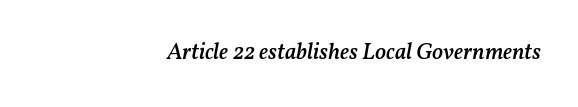
{"italic": "yes", "lean": "right", "slant_degrees": 11, "bold": "semi", "underline": "no", "align": "right", "letter_spacing": "normal", "letter_spacing_em": 0.0, "glyph_px": 23}
